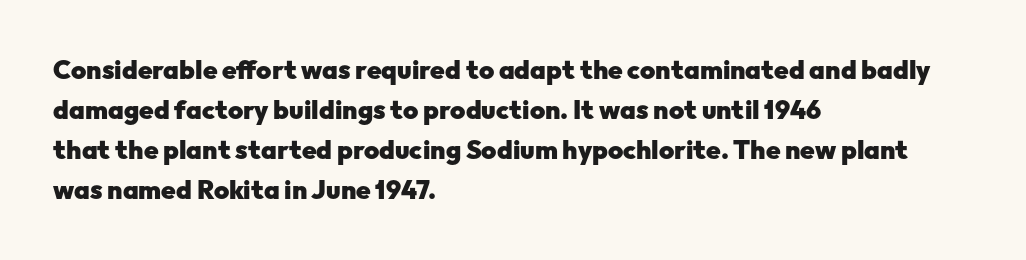
Q: Is the text bold? A: Yes.
Q: Is the text italic (slanted)? A: No, it is upright.
Q: Is the text underlined? A: No.
Q: How is the paragraph aligned? A: Left-aligned.
Q: Is the spacing between letters normal or unusually wide? A: Normal.
Q: Is the spacing between lines tight, normal or loose? A: Normal.
